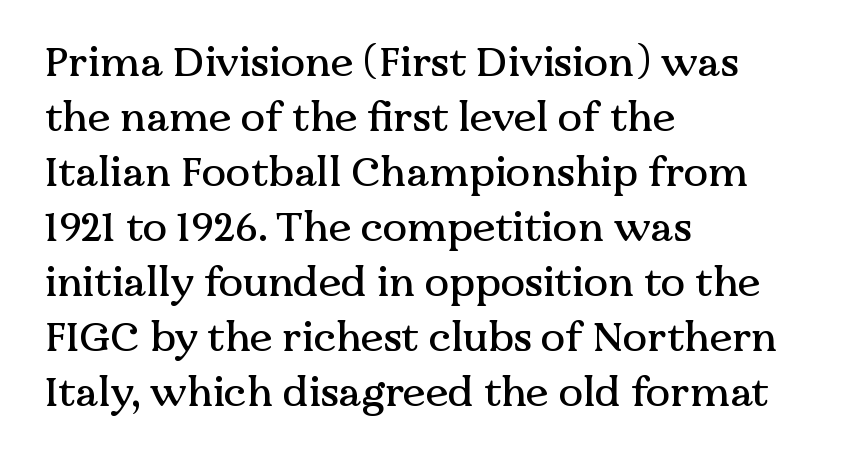
The image shows 41 px serif type, upright; set left-aligned, normal line spacing (1.34x), normal letter spacing, not underlined; medium stroke contrast and a medium x-height.
